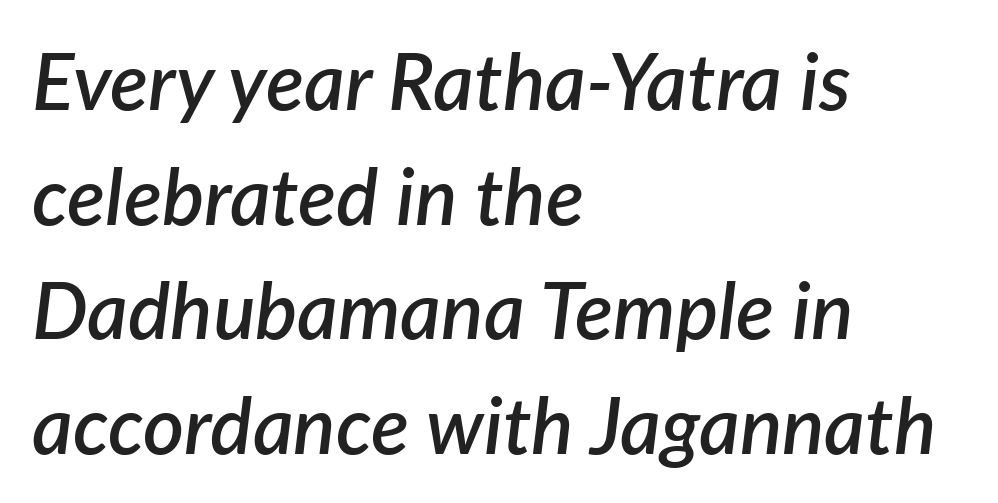
Baseline-to-baseline distance is the conventional proportion of letter height. No extra tracking has been applied to these lines. Each glyph is drawn with semibold strokes, heavier than normal yet not fully bold. This sample has the flowing, uneven cadence of proportional lettering. The rendering applies a slant to the glyphs.
